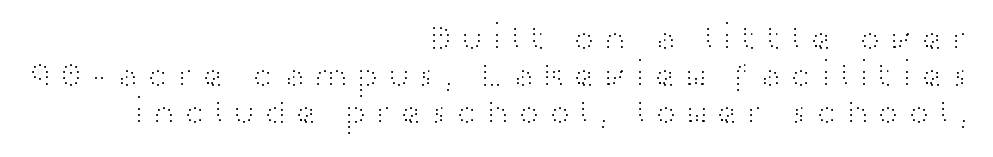
{"serif": "no", "italic": "no", "bold": "no", "weight": "light", "width": "wide", "stroke_contrast": "high", "x_height": "medium", "monospaced": "no", "underline": "no", "align": "right", "line_spacing": "tight", "line_spacing_ratio": 1.03, "glyph_px": 36}
